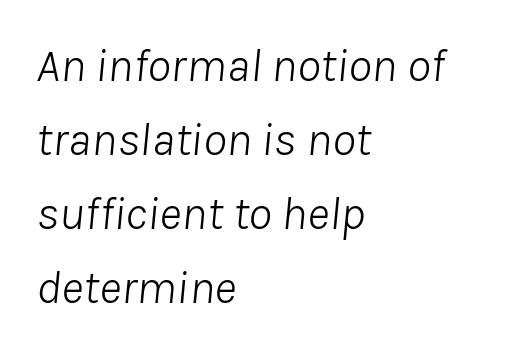
Whoever set this chose a conventional vertical rhythm. No heavy texture on the line: the type isn't bold. Italic: yes, the glyphs are oblique. This sample uses plain, unmodified letter spacing. Line starts are locked; line ends wander.
